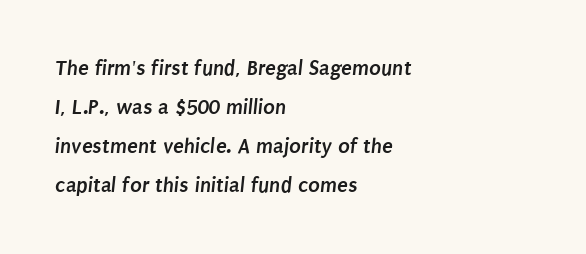
{"bold": "yes", "underline": "no", "align": "left", "line_spacing_ratio": 1.78, "letter_spacing": "normal", "letter_spacing_em": 0.0, "glyph_px": 22}
